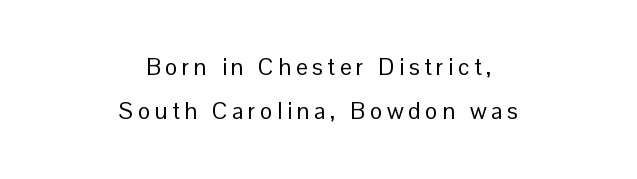
The image shows 23 px text type, upright; set centered, loose line spacing (1.93x), unusually wide letter spacing (+0.21 em), not underlined.
